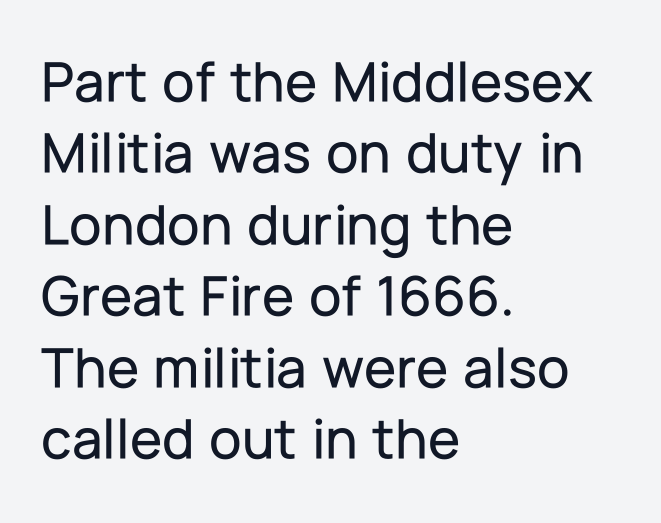
This sample uses an upright cut, with every glyph sitting square on the baseline. The rendering anchors every line to the left-hand side. Descenders hang freely into open space. These lines are rendered in a variable-pitch font.
